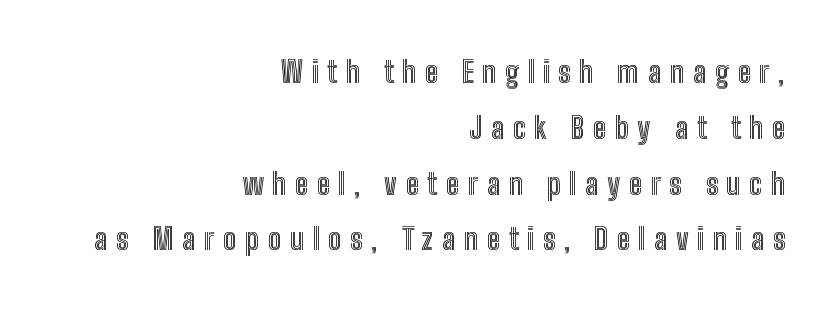
The passage shown is typed in a proportional face where columns would drift. Is the block centered? No — it sits flush against the right margin. Bare-footed words on every line. In terms of posture, this sample is upright. Tracking here is generous; glyphs stand well apart from one another.
